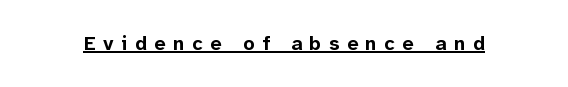
The lettering stays uniformly vertical, giving the passage a roman look. The sample's only ornament is a line tracing under the words. Look at the tracking — it's clearly loosened, letters drifting apart. Students, this is bold: see how much ink each stroke carries.
